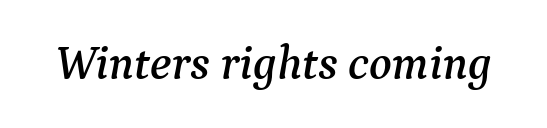
The image shows 47 px serif type, italic (leaning right); set normal letter spacing, not underlined; medium stroke contrast and a medium x-height.
